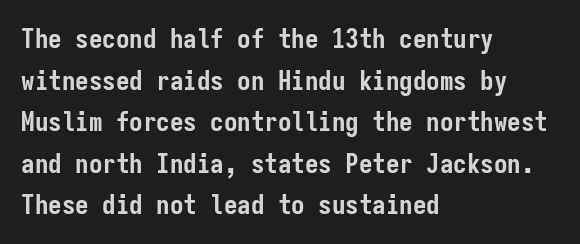
{"italic": "no", "bold": "yes", "underline": "no", "align": "left", "line_spacing": "normal", "line_spacing_ratio": 1.54, "letter_spacing": "normal", "letter_spacing_em": 0.0, "glyph_px": 27}
